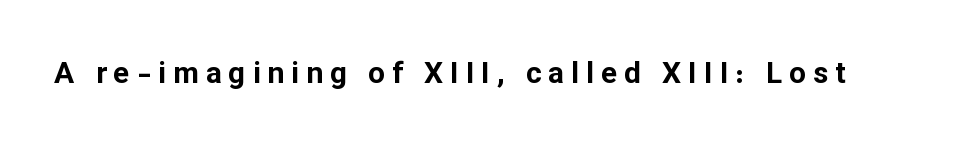
The image shows 30 px bold sans-serif type, upright; set unusually wide letter spacing (+0.23 em), not underlined; low stroke contrast and a medium x-height.
